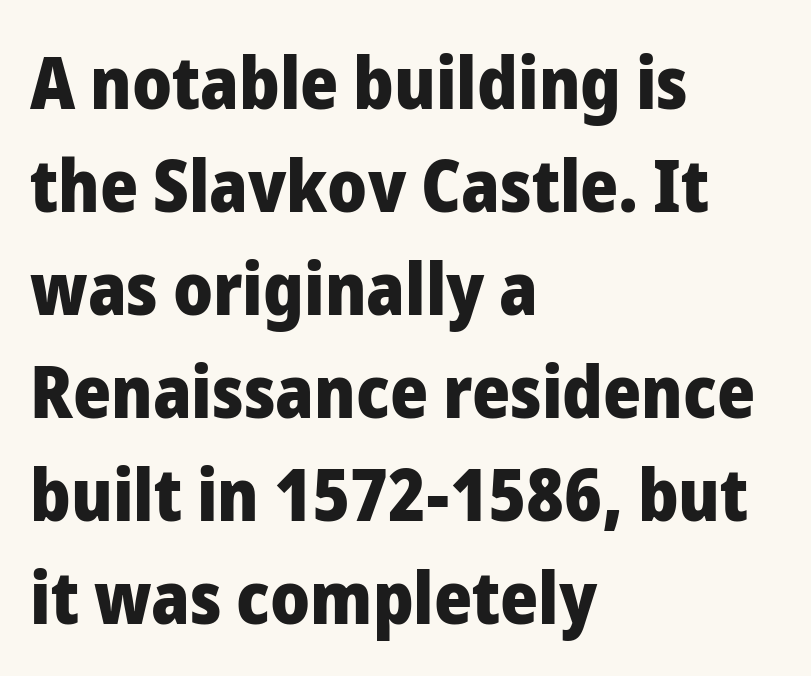
The image shows 73 px heavy sans-serif type, upright; set left-aligned, normal line spacing (1.41x), normal letter spacing, not underlined; low stroke contrast and a medium x-height.
